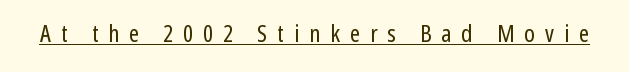
The image shows 24 px text type, upright; set unusually wide letter spacing (+0.42 em), underlined.
